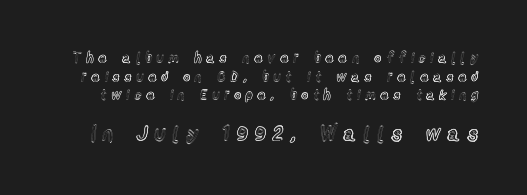
The image shows 21 px text type; set normal line spacing (1.33x), unusually wide letter spacing (+0.36 em), not underlined; the second (bottom) block is 1.5x larger.
